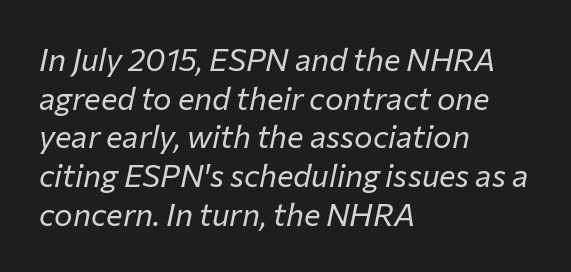
{"italic": "yes", "lean": "right", "slant_degrees": 12, "bold": "no", "weight": "regular", "width": "normal", "stroke_contrast": "low", "x_height": "medium", "monospaced": "no", "underline": "no", "align": "left", "line_spacing": "normal", "line_spacing_ratio": 1.25, "letter_spacing": "normal", "letter_spacing_em": 0.0, "glyph_px": 31}
